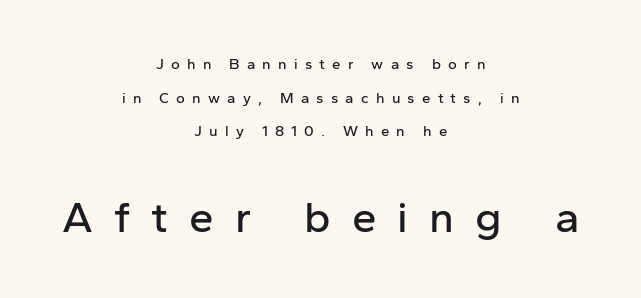
Q: Is the text italic (slanted)? A: No, it is upright.
Q: Is the typeface a serif or a sans-serif typeface? A: Sans-serif.
Q: Is the text underlined? A: No.
Q: How is the paragraph aligned? A: Centered.
Q: Is the spacing between letters normal or unusually wide? A: Unusually wide.
Q: Is the spacing between lines tight, normal or loose? A: Loose.
Q: Which block of text is set in a larger size, the first (top) or the second (bottom)? A: The second (bottom) one.
Q: Width (condensed, normal, or wide)? A: Normal.
Q: Stroke contrast? A: Low.
Q: x-height? A: Medium.
Q: Monospaced? A: No.
